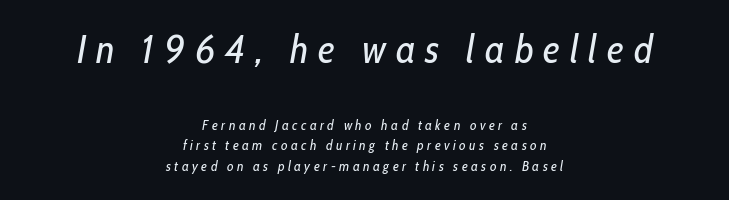
{"italic": "yes", "lean": "right", "slant_degrees": 10, "bold": "no", "weight": "regular", "width": "condensed", "stroke_contrast": "low", "x_height": "medium", "monospaced": "no", "underline": "no", "align": "center", "line_spacing": "normal", "line_spacing_ratio": 1.49, "letter_spacing": "wide", "letter_spacing_em": 0.25, "larger_block": "first", "size_ratio": 2.86, "glyph_px": 40}
